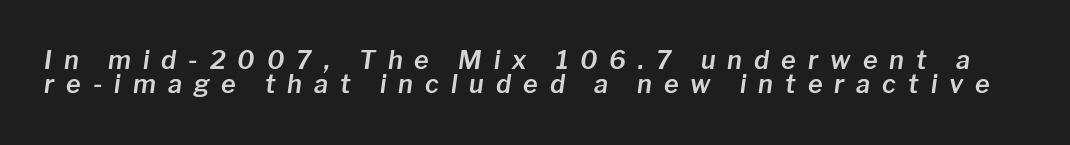
Q: Is the text italic (slanted)? A: Yes, it leans right by about 8 degrees.
Q: Is the text underlined? A: No.
Q: Is the spacing between letters normal or unusually wide? A: Unusually wide.
Q: Is the spacing between lines tight, normal or loose? A: Tight.
